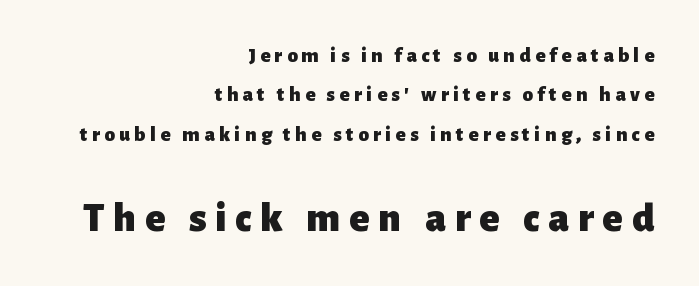
The image shows 42 px heavy sans-serif type, upright; set right-aligned, line spacing 1.88x, unusually wide letter spacing (+0.21 em), not underlined; the second (bottom) block is 2.0x larger; low stroke contrast and a medium x-height.
